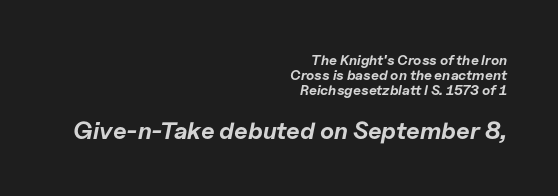
{"italic": "yes", "lean": "right", "slant_degrees": 11, "bold": "yes", "underline": "no", "align": "right", "line_spacing": "tight", "line_spacing_ratio": 1.06, "letter_spacing": "normal", "letter_spacing_em": 0.0, "larger_block": "second", "size_ratio": 1.71, "glyph_px": 24}
